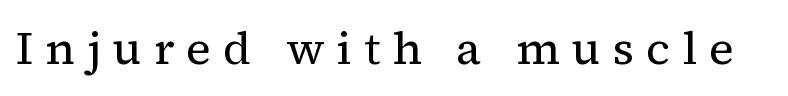
Is this a fixed-width face? No — the glyphs have proportional, varying widths. The words here are not underlined. The font's upright variant was chosen for this text. The typeface chosen for these lines features serifs. Here the glyphs are tracked loosely, breaking word shapes into spaced letters. Is the stroke heavy? The answer is a plain regular-or-lighter.
